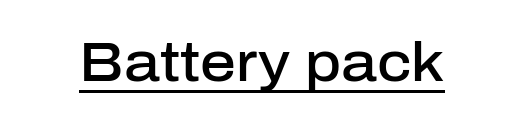
No extra tracking has been applied to these lines. Compared with undecorated copy, this sample adds a rule below the words. A typesetter would call this proportional, since set widths differ per character. Notice how the stems are strictly vertical — no italics here. A fair bit of extra ink — the face is semibold, not bold.
